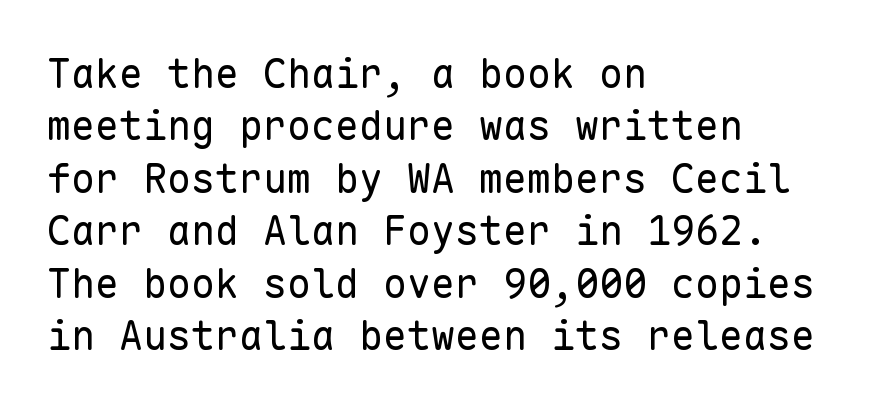
You can tell from the bare stems that sans-serif type was used. No extra tracking has been applied to these lines. Reading down the column, the eye jumps a familiar distance to each next line. The foot of each line stays bare and open. In terms of posture, this sample is upright. These lines stack with their left ends in a neat column.
